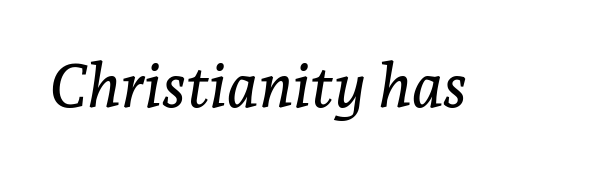
Q: Is the text italic (slanted)? A: Yes, it leans right by about 7 degrees.
Q: Is the typeface a serif or a sans-serif typeface? A: Serif.
Q: Is the text underlined? A: No.
Q: Is the spacing between letters normal or unusually wide? A: Normal.
Q: Width (condensed, normal, or wide)? A: Normal.
Q: Stroke contrast? A: Low.
Q: x-height? A: Medium.
Q: Monospaced? A: No.
